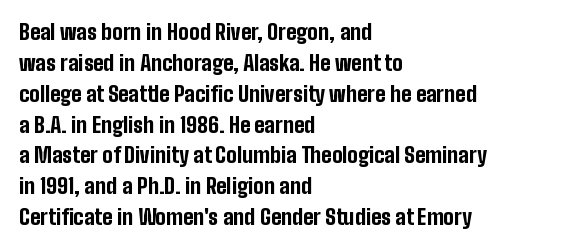
The image shows 21 px bold type, upright; set left-aligned, normal line spacing (1.47x), normal letter spacing, not underlined.
